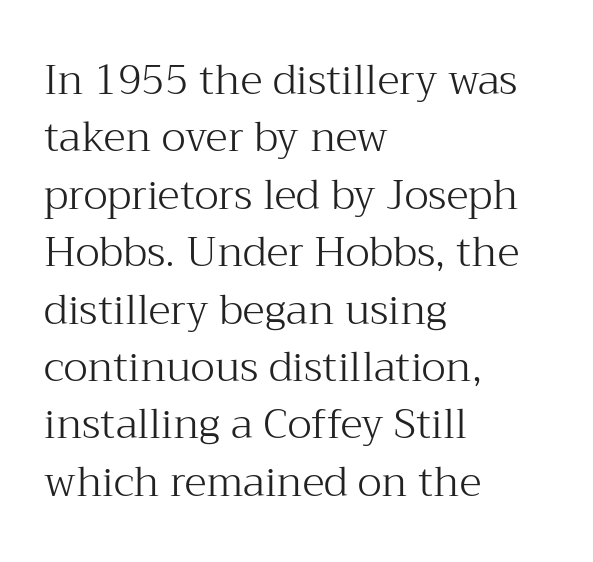
Q: Is the text bold? A: No.
Q: Is the text italic (slanted)? A: No, it is upright.
Q: Is the typeface a serif or a sans-serif typeface? A: Serif.
Q: Is the text underlined? A: No.
Q: How is the paragraph aligned? A: Left-aligned.
Q: Is the spacing between letters normal or unusually wide? A: Normal.
Q: Is the spacing between lines tight, normal or loose? A: Normal.
Q: Width (condensed, normal, or wide)? A: Normal.
Q: Stroke contrast? A: Medium.
Q: x-height? A: Medium.
Q: Monospaced? A: No.
